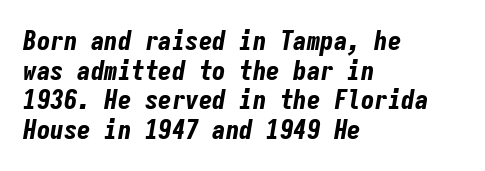
The passage shown is emphatically bold. The words here are not underlined. The tracking reads as untouched default to a designer's eye. Looking at the ascenders, they clearly lean.
